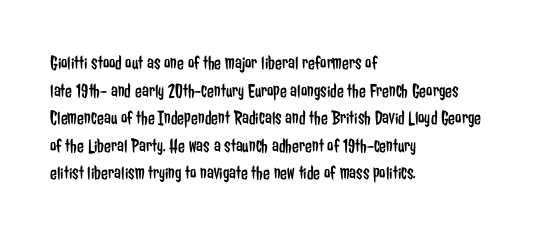
The image shows 20 px text type, upright; set left-aligned, normal line spacing (1.38x), normal letter spacing, not underlined.
